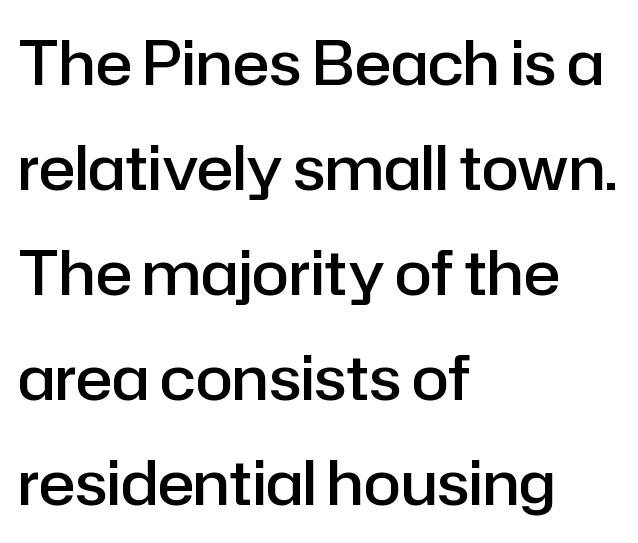
{"serif": "no", "italic": "no", "bold": "semi", "weight": "semibold", "width": "normal", "stroke_contrast": "low", "x_height": "medium", "monospaced": "no", "underline": "no", "align": "left", "line_spacing_ratio": 1.72, "letter_spacing": "normal", "letter_spacing_em": 0.0, "glyph_px": 61}
